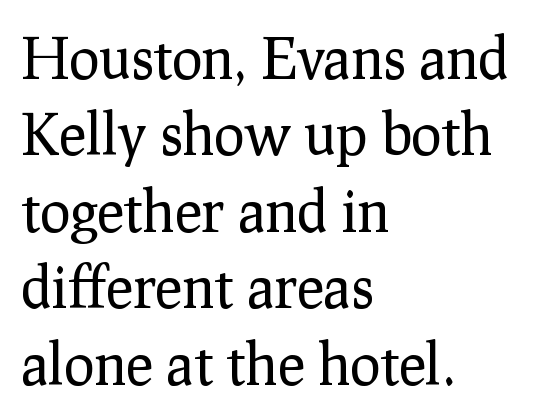
The image shows 57 px regular-weight serif type, upright; set left-aligned, normal line spacing (1.34x), normal letter spacing, not underlined; low stroke contrast and a medium x-height.
